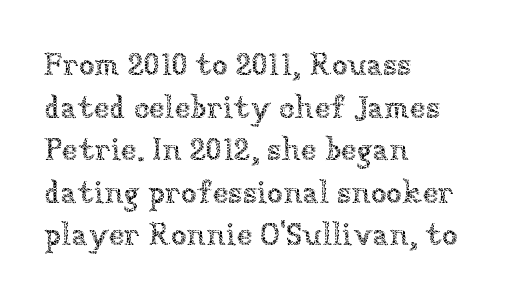
{"italic": "no", "bold": "no", "weight": "thin", "width": "normal", "stroke_contrast": "low", "x_height": "medium", "monospaced": "no", "underline": "no", "align": "left", "line_spacing": "normal", "line_spacing_ratio": 1.33, "letter_spacing": "normal", "letter_spacing_em": 0.0, "glyph_px": 32}
